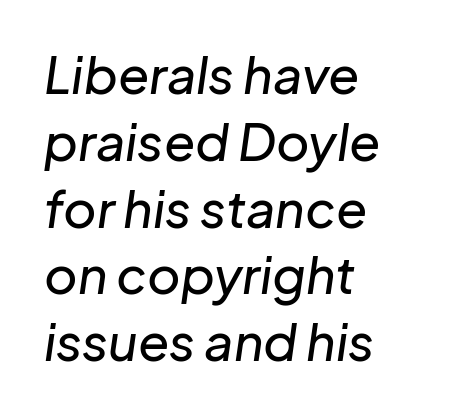
The image shows 51 px text type, italic (leaning right); set left-aligned, normal line spacing (1.31x), normal letter spacing, not underlined; low stroke contrast and a medium x-height.
